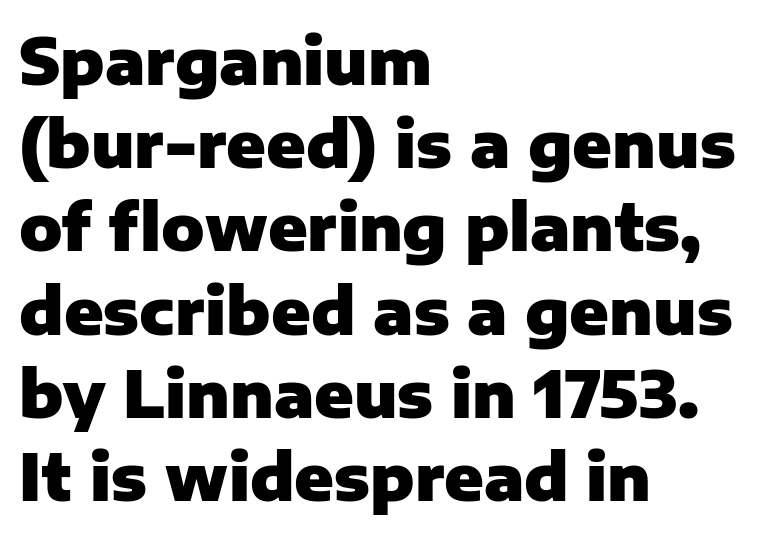
The image shows 64 px heavy sans-serif type, upright; set left-aligned, normal line spacing (1.3x), normal letter spacing, not underlined; low stroke contrast and a medium x-height.
